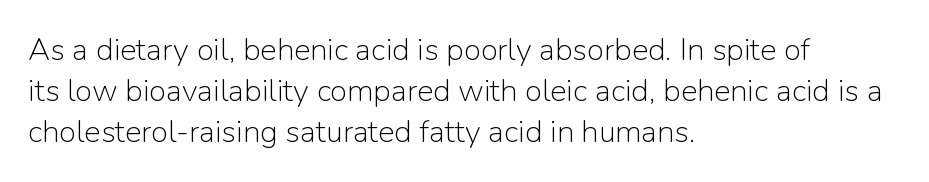
Nothing heavy about these letters — not bold at all. Short note: letters normally spaced. Are there feet on the stems? There aren't — it's a sans. Spacing verdict: proportional, widths tailored to each character.
